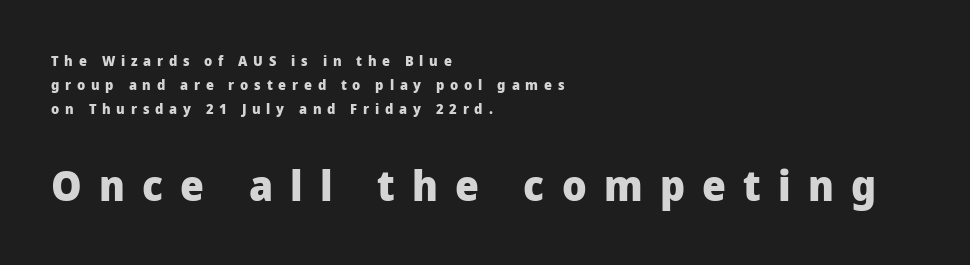
The image shows 42 px heavy sans-serif type, upright; set left-aligned, normal line spacing (1.7x), unusually wide letter spacing (+0.41 em), not underlined; the second (bottom) block is 3.0x larger; low stroke contrast and a medium x-height.
